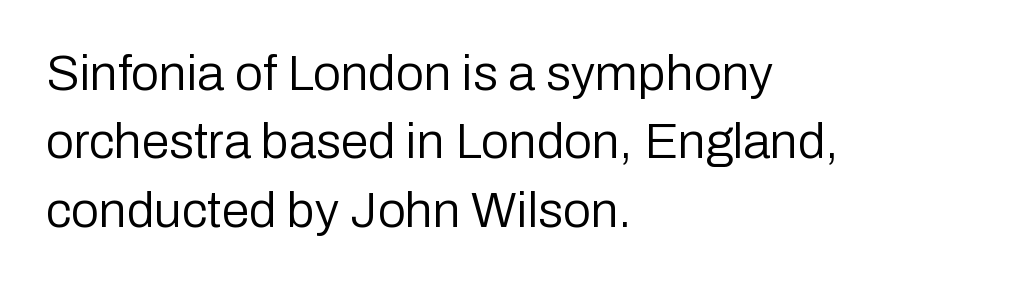
Q: Is the text bold? A: No.
Q: Is the text italic (slanted)? A: No, it is upright.
Q: Is the typeface a serif or a sans-serif typeface? A: Sans-serif.
Q: Is the text underlined? A: No.
Q: How is the paragraph aligned? A: Left-aligned.
Q: Is the spacing between letters normal or unusually wide? A: Normal.
Q: Is the spacing between lines tight, normal or loose? A: Normal.
Q: Width (condensed, normal, or wide)? A: Normal.
Q: Stroke contrast? A: Low.
Q: x-height? A: Medium.
Q: Monospaced? A: No.
